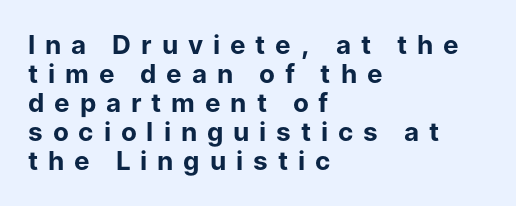
Q: Is the text bold? A: Yes.
Q: Is the text italic (slanted)? A: No, it is upright.
Q: Is the text underlined? A: No.
Q: How is the paragraph aligned? A: Left-aligned.
Q: Is the spacing between letters normal or unusually wide? A: Unusually wide.
Q: Is the spacing between lines tight, normal or loose? A: Tight.
